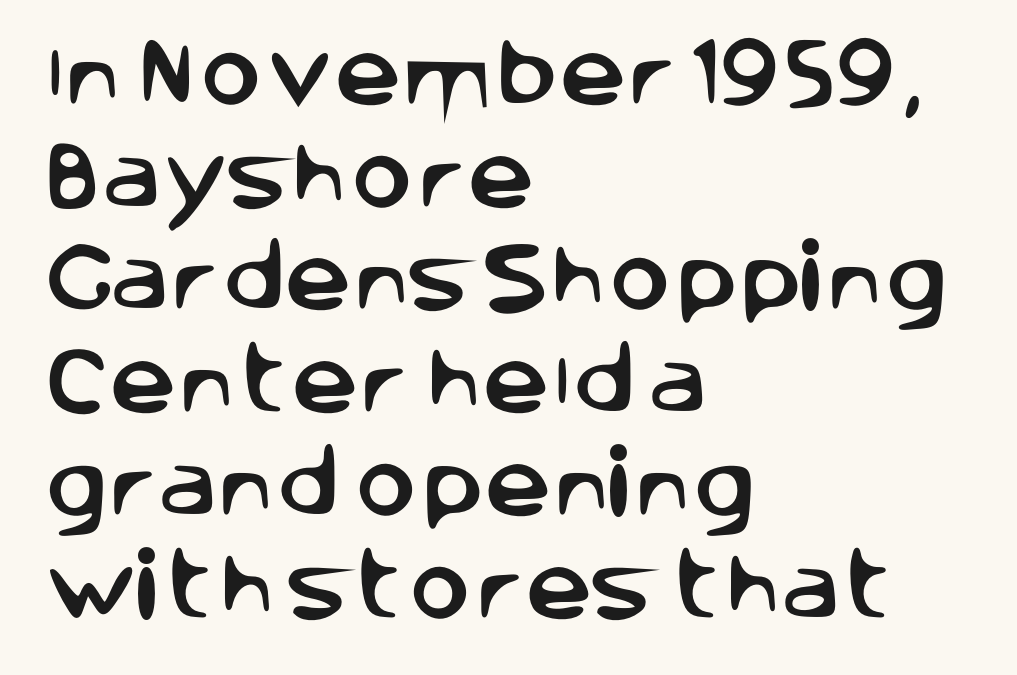
The image shows 75 px sans-serif type, upright; set left-aligned, normal line spacing (1.37x), normal letter spacing, not underlined; low stroke contrast and a large x-height.
